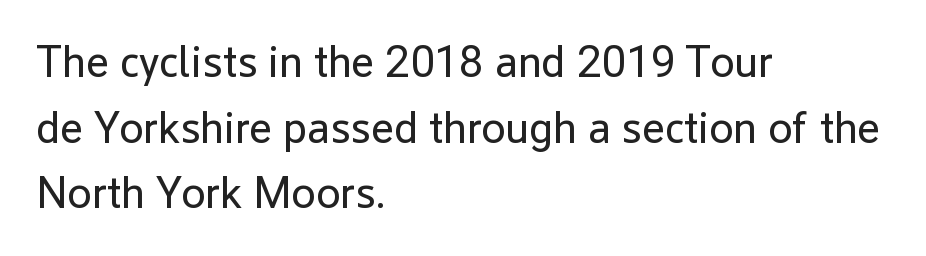
Q: Is the text bold? A: No.
Q: Is the text italic (slanted)? A: No, it is upright.
Q: Is the typeface a serif or a sans-serif typeface? A: Sans-serif.
Q: Is the text underlined? A: No.
Q: How is the paragraph aligned? A: Left-aligned.
Q: Is the spacing between letters normal or unusually wide? A: Normal.
Q: Is the spacing between lines tight, normal or loose? A: Normal.
Q: Width (condensed, normal, or wide)? A: Normal.
Q: Stroke contrast? A: Low.
Q: x-height? A: Medium.
Q: Monospaced? A: No.
